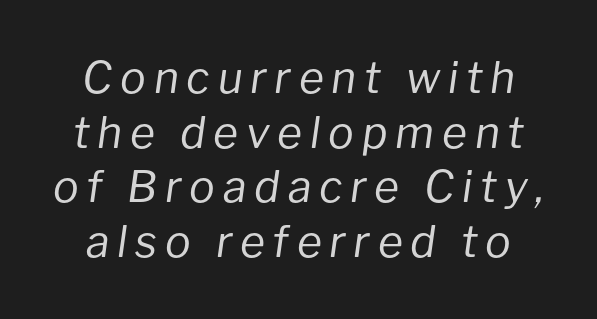
{"italic": "yes", "lean": "right", "slant_degrees": 8, "bold": "no", "weight": "regular", "width": "normal", "stroke_contrast": "low", "x_height": "medium", "monospaced": "no", "underline": "no", "line_spacing": "normal", "line_spacing_ratio": 1.27, "glyph_px": 43}
